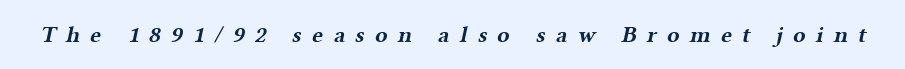
Q: Is the text bold? A: Yes.
Q: Is the text underlined? A: No.
Q: Is the spacing between letters normal or unusually wide? A: Unusually wide.
